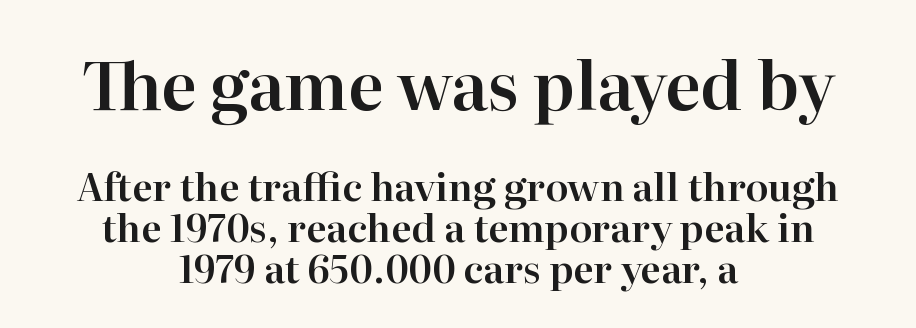
{"serif": "yes", "italic": "no", "width": "normal", "stroke_contrast": "high", "x_height": "medium", "monospaced": "no", "underline": "no", "align": "center", "line_spacing": "tight", "line_spacing_ratio": 1.08, "letter_spacing": "normal", "letter_spacing_em": 0.0, "larger_block": "first", "size_ratio": 1.74, "glyph_px": 66}
